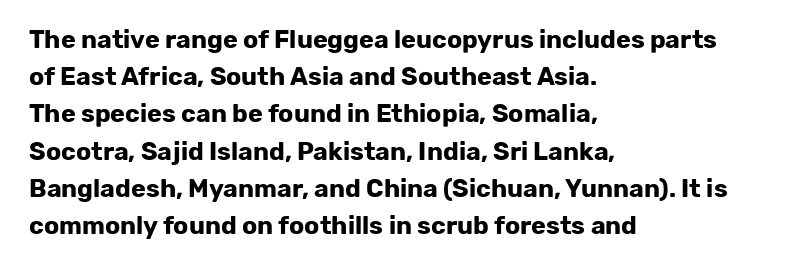
Q: Is the text bold? A: Yes.
Q: Is the text italic (slanted)? A: No, it is upright.
Q: Is the text underlined? A: No.
Q: How is the paragraph aligned? A: Left-aligned.
Q: Is the spacing between letters normal or unusually wide? A: Normal.
Q: Is the spacing between lines tight, normal or loose? A: Normal.
